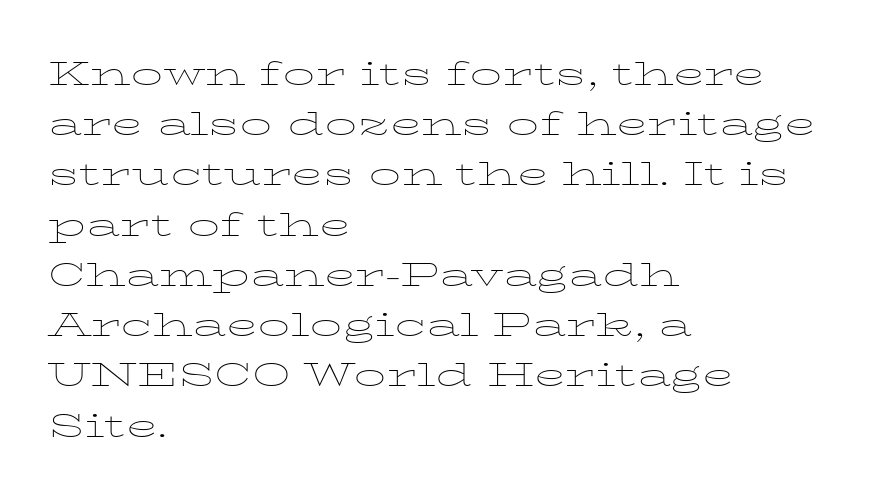
Q: Is the text bold? A: No.
Q: Is the text italic (slanted)? A: No, it is upright.
Q: Is the typeface a serif or a sans-serif typeface? A: Serif.
Q: Is the text underlined? A: No.
Q: How is the paragraph aligned? A: Left-aligned.
Q: Is the spacing between letters normal or unusually wide? A: Normal.
Q: Is the spacing between lines tight, normal or loose? A: Normal.
Q: Width (condensed, normal, or wide)? A: Wide.
Q: Stroke contrast? A: Low.
Q: x-height? A: Medium.
Q: Monospaced? A: No.
